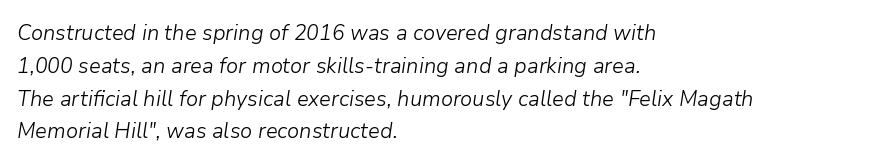
Summary of weight: not heavy and not bold. The line-height multiplier appears to be the usual default. Line beginnings align vertically; line endings do not. Does extra space separate the letters? No, they use regular spacing. Check under the words: just untouched page. A typesetter would mark this as italic.
